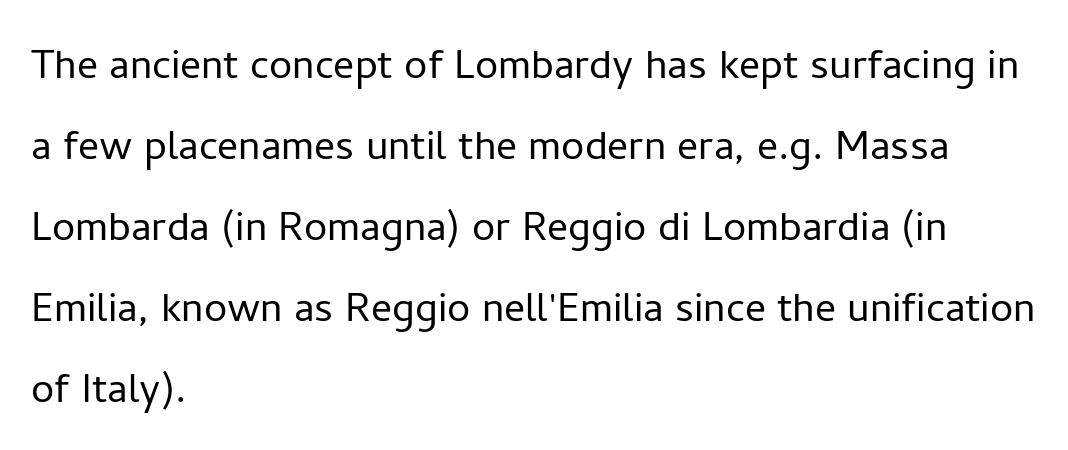
{"serif": "no", "italic": "no", "bold": "no", "weight": "light", "width": "normal", "stroke_contrast": "low", "x_height": "medium", "monospaced": "no", "underline": "no", "align": "left", "line_spacing": "normal", "line_spacing_ratio": 1.56, "letter_spacing": "normal", "letter_spacing_em": 0.0, "glyph_px": 52}
